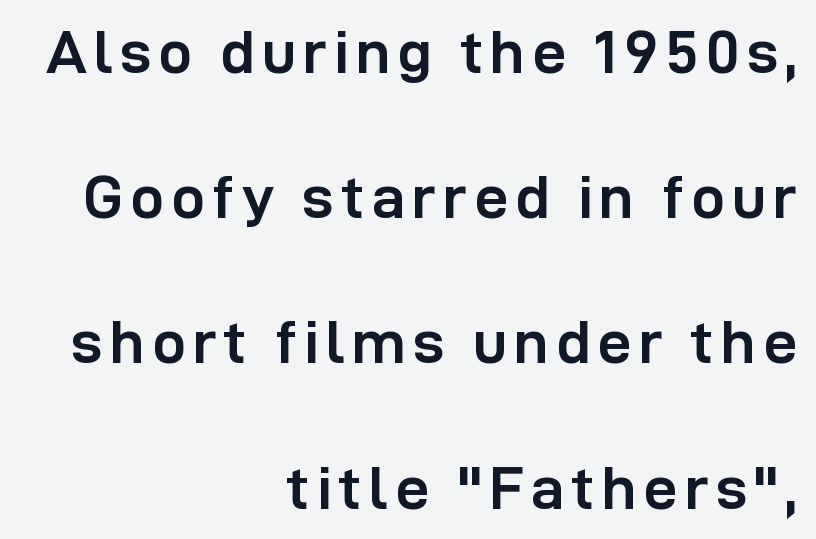
{"serif": "no", "italic": "no", "bold": "yes", "weight": "semibold", "width": "normal", "stroke_contrast": "low", "x_height": "medium", "monospaced": "no", "underline": "no", "align": "right", "line_spacing": "loose", "line_spacing_ratio": 2.42, "glyph_px": 60}
